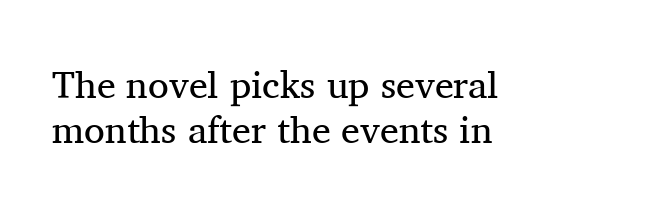
{"serif": "yes", "italic": "no", "bold": "no", "weight": "regular", "width": "normal", "stroke_contrast": "medium", "x_height": "medium", "monospaced": "no", "underline": "no", "align": "left", "line_spacing_ratio": 1.18, "letter_spacing": "normal", "letter_spacing_em": 0.0, "glyph_px": 38}
